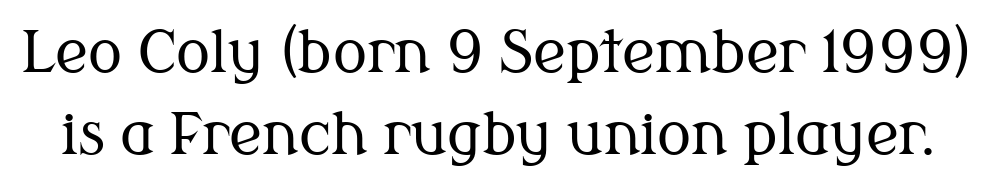
This rendering leaves character spacing at its baseline value. The typography opts for an upright posture over an oblique one. No extra ink here — the face is not bold. Is this a fixed-width face? No — the glyphs have proportional, varying widths.
